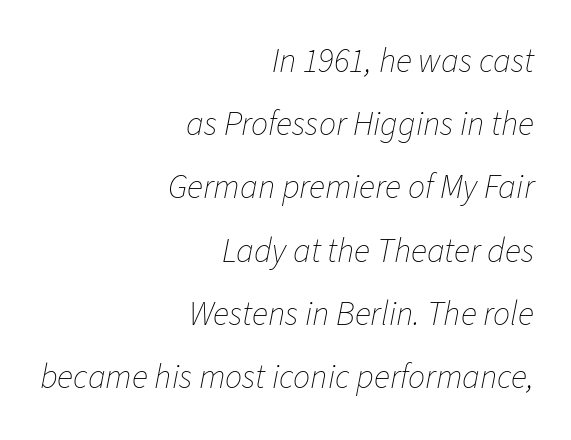
Q: Is the text bold? A: No.
Q: Is the text italic (slanted)? A: Yes, it leans right by about 11 degrees.
Q: Is the text underlined? A: No.
Q: How is the paragraph aligned? A: Right-aligned.
Q: Is the spacing between letters normal or unusually wide? A: Normal.
Q: Width (condensed, normal, or wide)? A: Normal.
Q: Stroke contrast? A: Low.
Q: x-height? A: Medium.
Q: Monospaced? A: No.
